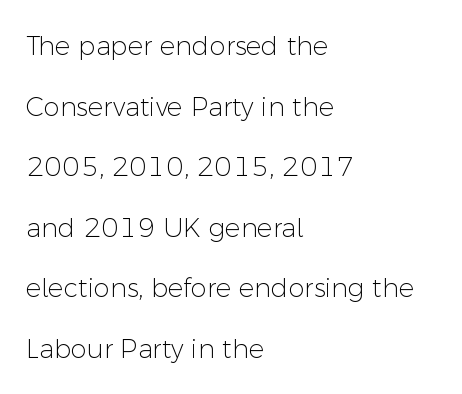
The image shows 26 px text type, upright; set left-aligned, loose line spacing (2.33x), normal letter spacing, not underlined.
